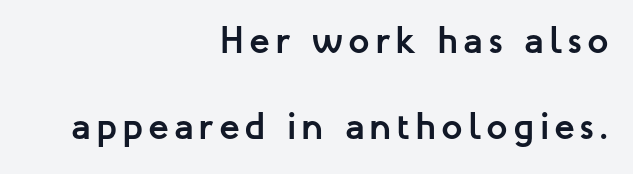
{"serif": "no", "italic": "no", "bold": "yes", "weight": "semibold", "width": "normal", "stroke_contrast": "low", "x_height": "medium", "monospaced": "no", "underline": "no", "align": "right", "line_spacing": "loose", "line_spacing_ratio": 2.27, "glyph_px": 38}
